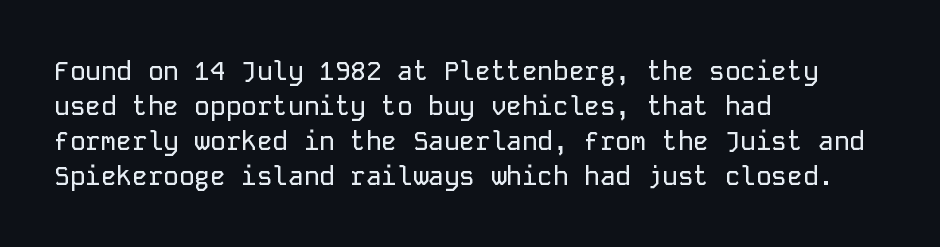
Q: Is the text italic (slanted)? A: No, it is upright.
Q: Is the text underlined? A: No.
Q: How is the paragraph aligned? A: Left-aligned.
Q: Is the spacing between letters normal or unusually wide? A: Normal.
Q: Is the spacing between lines tight, normal or loose? A: Normal.
